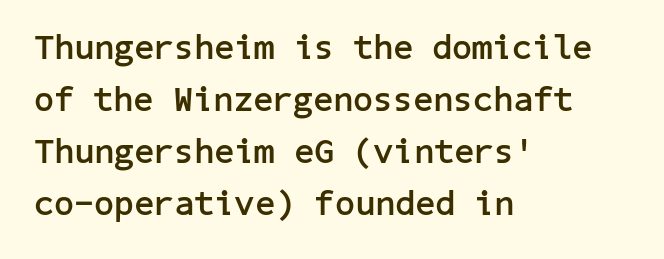
Q: Is the text bold? A: Yes.
Q: Is the text italic (slanted)? A: No, it is upright.
Q: Is the typeface a serif or a sans-serif typeface? A: Sans-serif.
Q: Is the text underlined? A: No.
Q: How is the paragraph aligned? A: Left-aligned.
Q: Is the spacing between letters normal or unusually wide? A: Normal.
Q: Is the spacing between lines tight, normal or loose? A: Normal.
Q: Width (condensed, normal, or wide)? A: Normal.
Q: Stroke contrast? A: Low.
Q: x-height? A: Medium.
